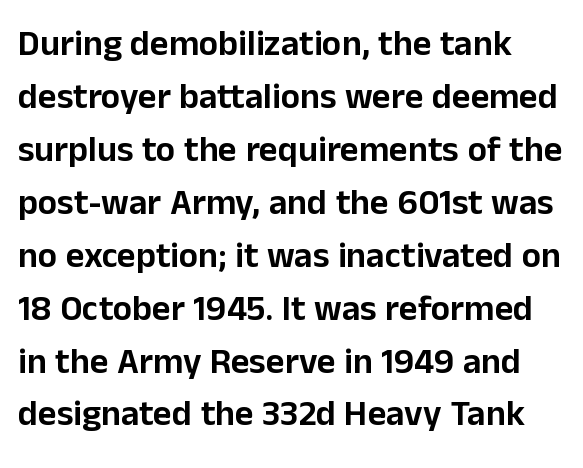
A typesetter would call this proportional, since set widths differ per character. Quick note: interline space is typical. Inter-character spacing is left at the font's built-in metrics. Serifs: no, the terminals of the letterforms are clean. Has an underline been added? It has not.
